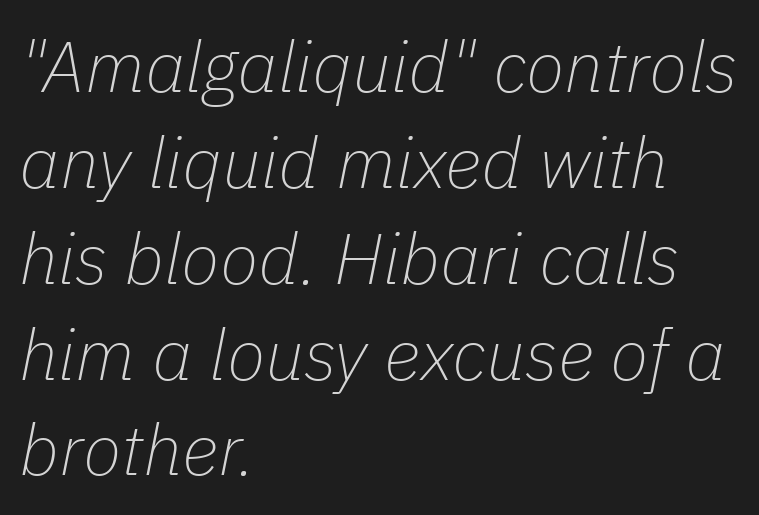
The string is rendered with underlining switched off. Vertically, the passage feels balanced, rows spaced as you'd expect. When letters slant like this, we call the style italic. Do the characters align in a grid? No, the font is proportional.
